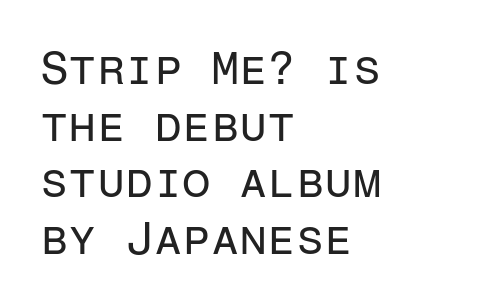
The image shows 46 px regular-weight sans-serif type, upright, monospaced; set left-aligned, line spacing 1.23x, normal letter spacing, not underlined; low stroke contrast and a medium x-height.
